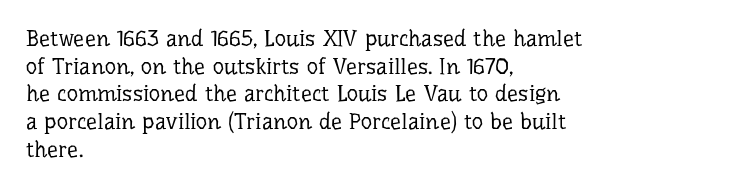
Q: Is the text bold? A: No.
Q: Is the text italic (slanted)? A: No, it is upright.
Q: Is the text underlined? A: No.
Q: How is the paragraph aligned? A: Left-aligned.
Q: Is the spacing between letters normal or unusually wide? A: Normal.
Q: Is the spacing between lines tight, normal or loose? A: Normal.
